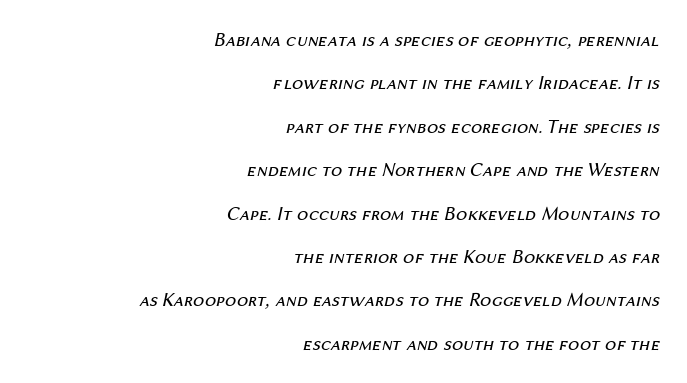
The image shows 20 px text type, italic (leaning right); set right-aligned, loose line spacing (2.17x), normal letter spacing, not underlined.
